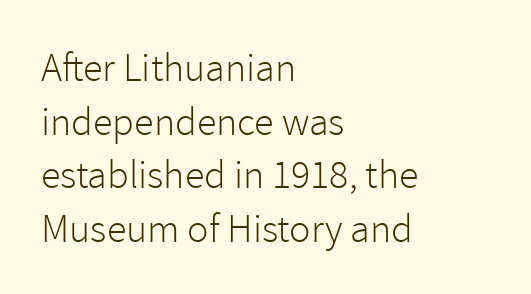
Q: Is the text bold? A: No.
Q: Is the text italic (slanted)? A: No, it is upright.
Q: Is the typeface a serif or a sans-serif typeface? A: Sans-serif.
Q: Is the text underlined? A: No.
Q: How is the paragraph aligned? A: Left-aligned.
Q: Is the spacing between letters normal or unusually wide? A: Normal.
Q: Is the spacing between lines tight, normal or loose? A: Normal.
Q: Width (condensed, normal, or wide)? A: Normal.
Q: x-height? A: Medium.
Q: Monospaced? A: No.
